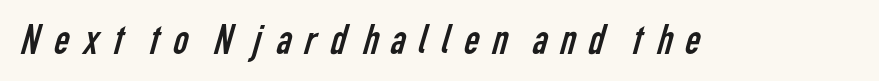
The image shows 42 px regular-weight, condensed sans-serif type; set unusually wide letter spacing (+0.2 em), not underlined; low stroke contrast and a medium x-height.
